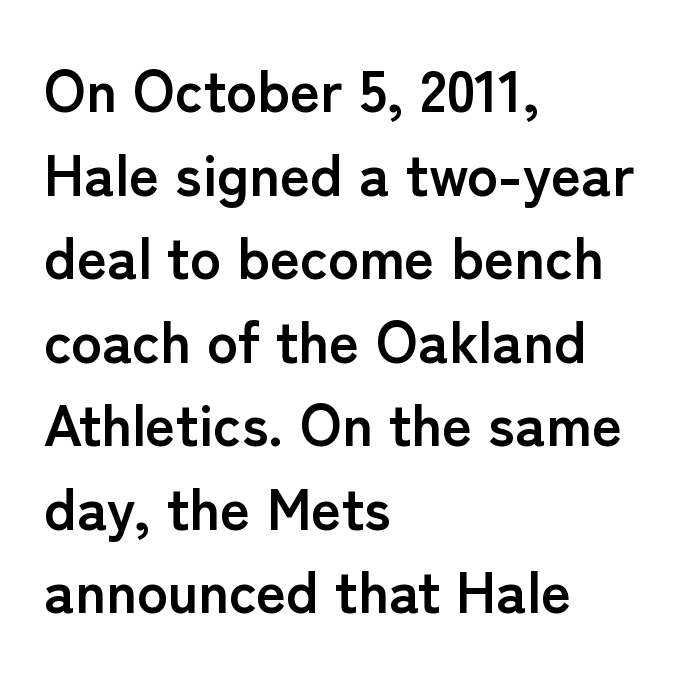
Q: Is the text bold? A: Yes.
Q: Is the text italic (slanted)? A: No, it is upright.
Q: Is the typeface a serif or a sans-serif typeface? A: Sans-serif.
Q: Is the text underlined? A: No.
Q: How is the paragraph aligned? A: Left-aligned.
Q: Is the spacing between letters normal or unusually wide? A: Normal.
Q: Is the spacing between lines tight, normal or loose? A: Normal.
Q: Width (condensed, normal, or wide)? A: Normal.
Q: Stroke contrast? A: Low.
Q: x-height? A: Medium.
Q: Monospaced? A: No.
